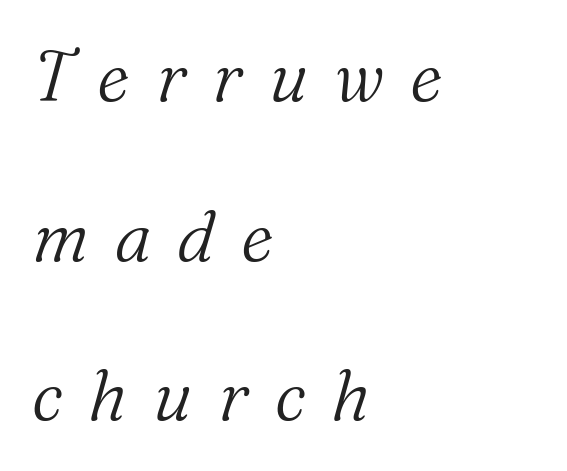
The image shows 70 px light serif type, italic (leaning right); set left-aligned, loose line spacing (2.28x), unusually wide letter spacing (+0.37 em), not underlined; medium stroke contrast and a medium x-height.
